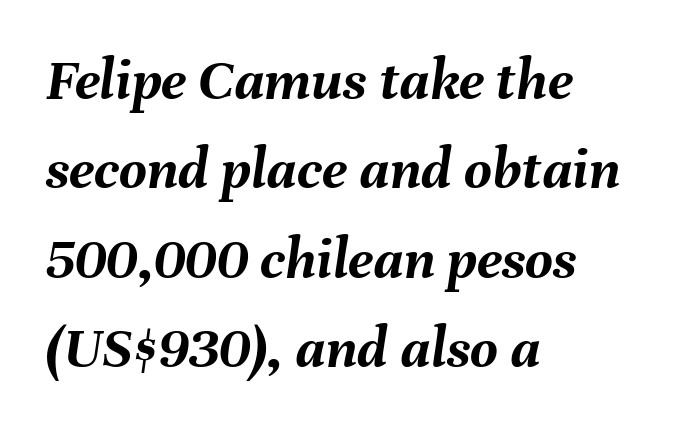
Whoever set this chose a conventional vertical rhythm. Italic: yes, the glyphs are oblique. The space beneath each line is pristine and unruled. Caption: multi-line text, flush left, ragged right. Is this a fixed-width face? No — the glyphs have proportional, varying widths.
